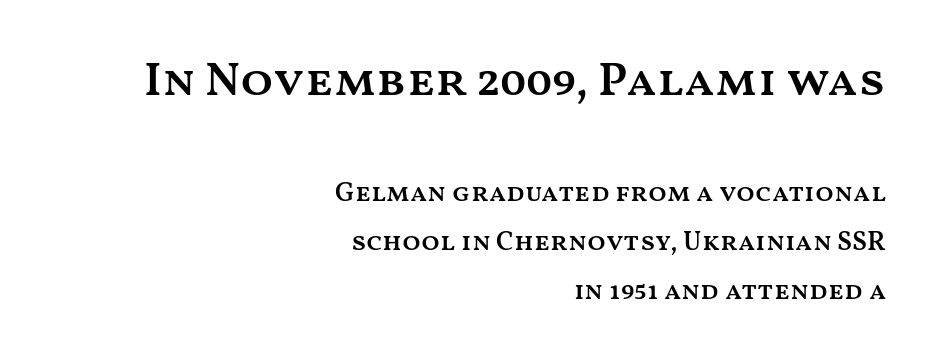
The image shows 48 px semibold, wide type, upright; set right-aligned, line spacing 1.82x, normal letter spacing, not underlined; the first (top) block is 1.78x larger; medium stroke contrast and a medium x-height.
